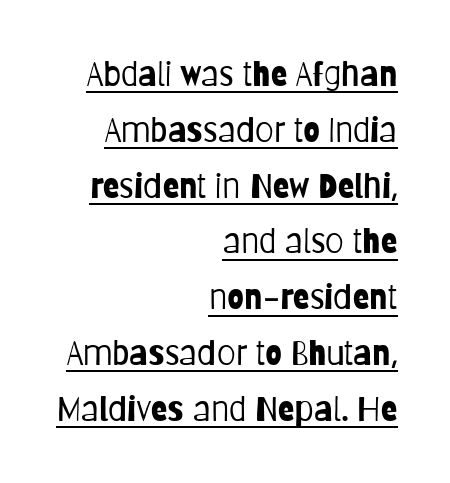
The rendering anchors every line to the right-hand side. Type style note: lacks serifs. A typographer would call this underscored text. The passage shown is typed in a proportional face where columns would drift. The type sits square on the baseline with zero lean.
